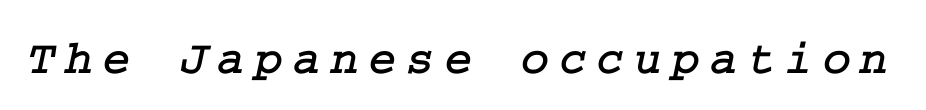
The specimen omits any rule beneath the text block's lines. Type style note: has serifs. The tracking reads as deliberately expanded to a designer's eye.
